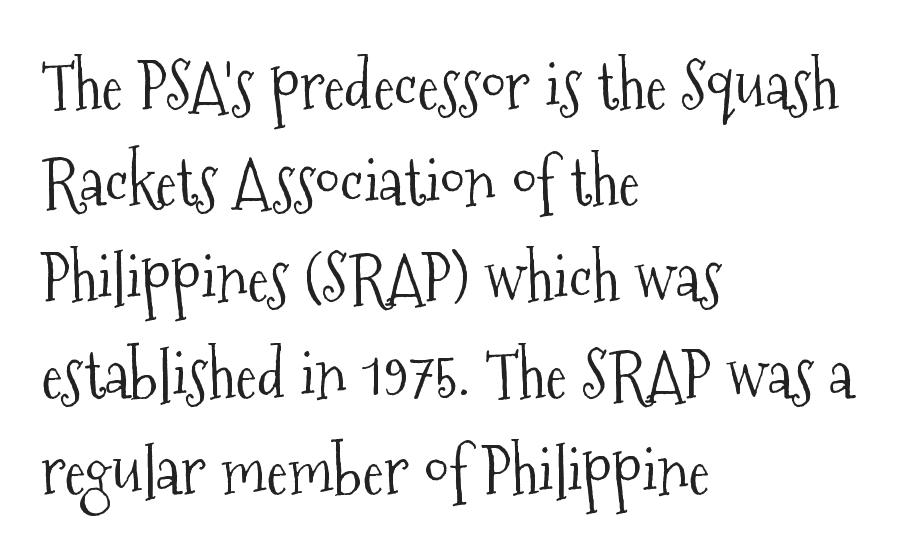
These lines are set flush left with a ragged right edge. Character widths vary here, with narrow letters taking less room than wide ones. Successive baselines arrive at the customary interval. You can tell from the footed stems that serif type was used. Plain, unruled lines of type.
